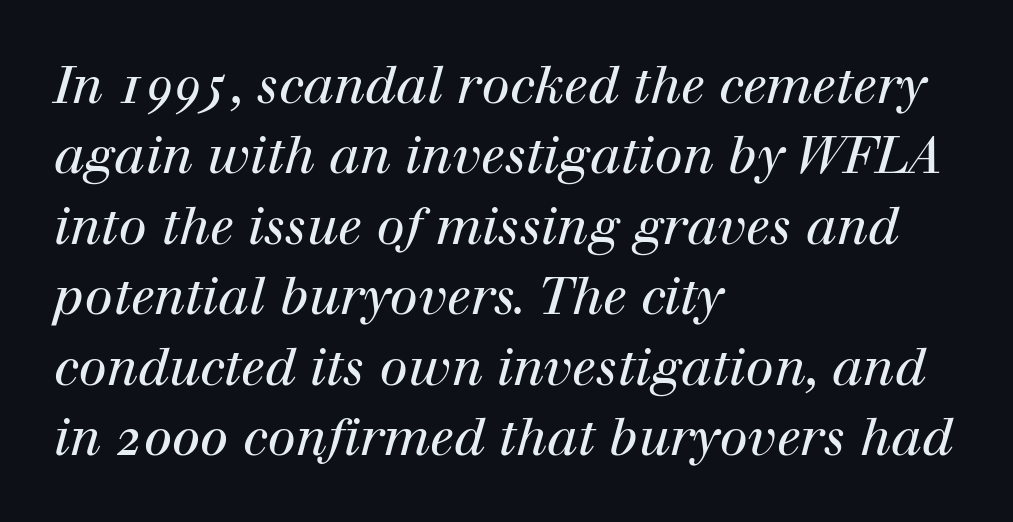
Q: Is the text bold? A: No.
Q: Is the text italic (slanted)? A: Yes, it leans right by about 12 degrees.
Q: Is the typeface a serif or a sans-serif typeface? A: Serif.
Q: Is the text underlined? A: No.
Q: How is the paragraph aligned? A: Left-aligned.
Q: Is the spacing between letters normal or unusually wide? A: Normal.
Q: Is the spacing between lines tight, normal or loose? A: Normal.
Q: Width (condensed, normal, or wide)? A: Normal.
Q: Stroke contrast? A: High.
Q: x-height? A: Medium.
Q: Monospaced? A: No.
